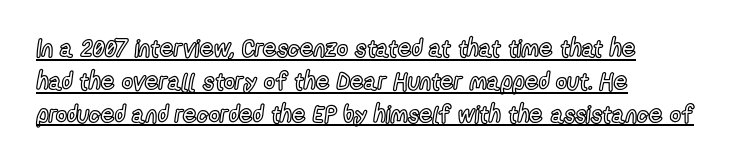
{"underline": "yes", "align": "left", "line_spacing": "normal", "line_spacing_ratio": 1.37, "letter_spacing": "normal", "letter_spacing_em": 0.0, "glyph_px": 24}
